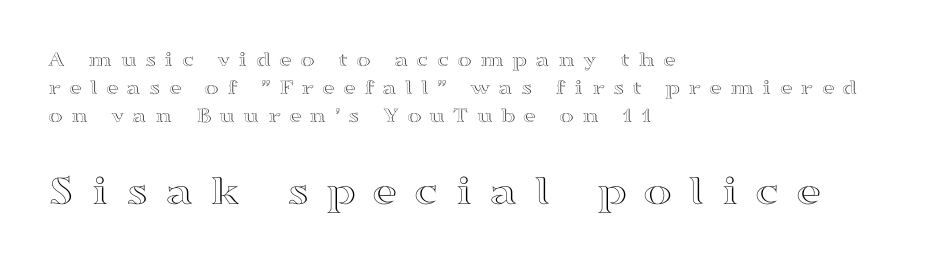
Q: Is the text italic (slanted)? A: No, it is upright.
Q: Is the text underlined? A: No.
Q: How is the paragraph aligned? A: Left-aligned.
Q: Is the spacing between letters normal or unusually wide? A: Unusually wide.
Q: Is the spacing between lines tight, normal or loose? A: Normal.
Q: Which block of text is set in a larger size, the first (top) or the second (bottom)? A: The second (bottom) one.
Q: Width (condensed, normal, or wide)? A: Wide.
Q: x-height? A: Medium.
Q: Monospaced? A: No.
